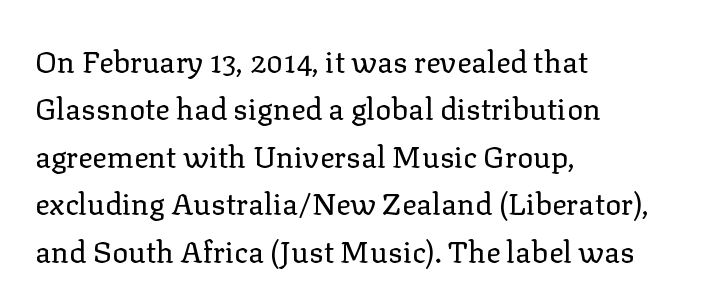
The image shows 30 px regular-weight serif type, upright; set left-aligned, normal line spacing (1.58x), normal letter spacing, not underlined; low stroke contrast and a medium x-height.
